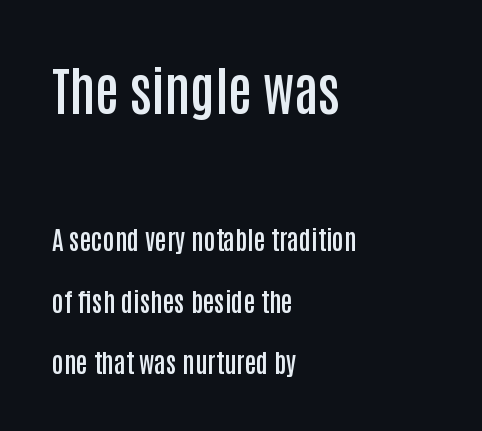
Summary of weight: moderately heavy, a semibold. In terms of letterspacing, this is plain default setting. Only glyphs here, with clear space below each row. These lines are rendered in a variable-pitch font. The passage shown stacks its lines with a broad gap. The letters in the upper block stand taller than those in the block below.
